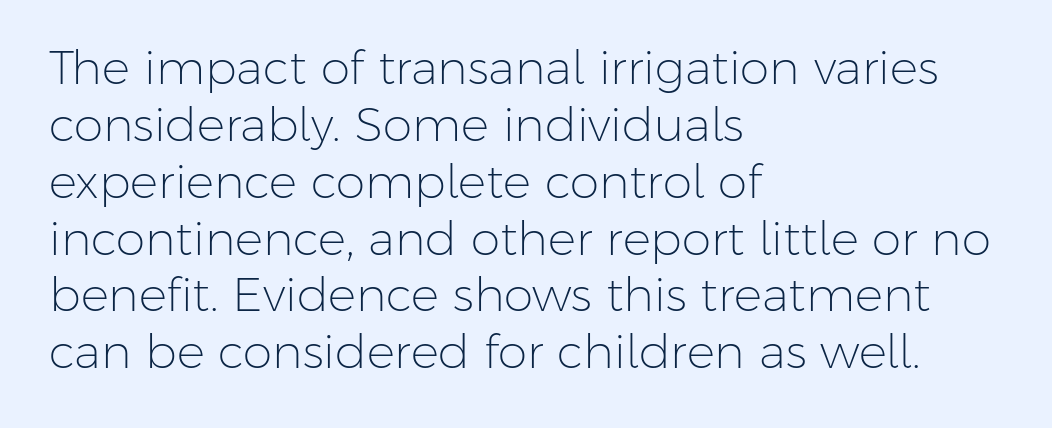
The rendering shows plain stroke endings on the letterforms — a sans-serif design. Tracking here is standard; glyphs follow each other at the usual distance. Think of a printed novel: that variable character pitch is what you see here. Each stroke keeps to a modest, everyday thickness or less.
